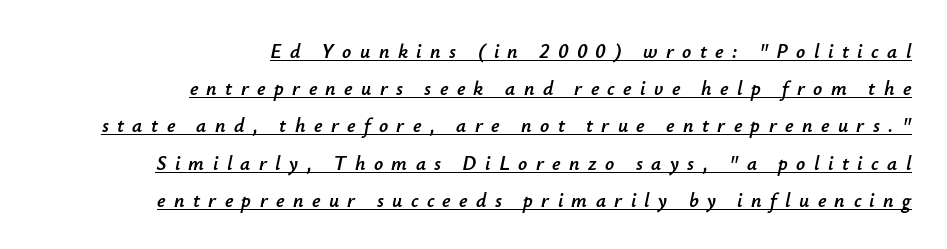
The image shows 20 px text type, italic (leaning right); set right-aligned, line spacing 1.86x, unusually wide letter spacing (+0.42 em), underlined.
